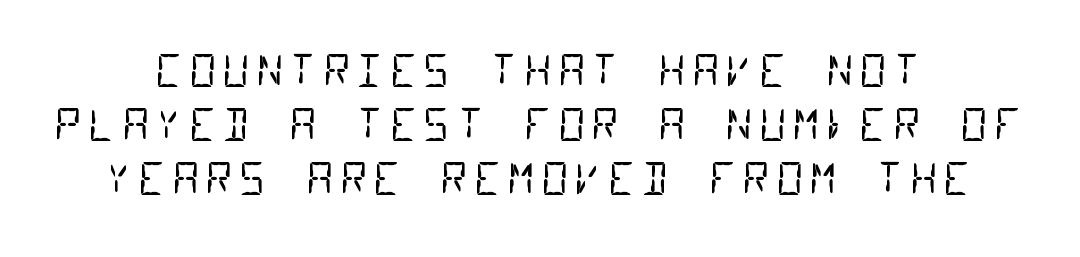
{"serif": "no", "bold": "no", "weight": "regular", "width": "condensed", "stroke_contrast": "low", "x_height": "large", "monospaced": "yes", "underline": "no", "align": "center", "line_spacing": "normal", "line_spacing_ratio": 1.26, "glyph_px": 43}
